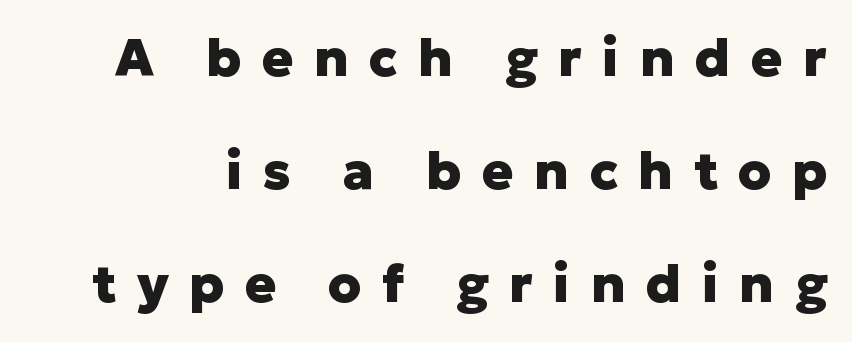
The image shows 52 px heavy sans-serif type, upright; set loose line spacing (2.17x), unusually wide letter spacing (+0.39 em), not underlined; low stroke contrast and a medium x-height.
